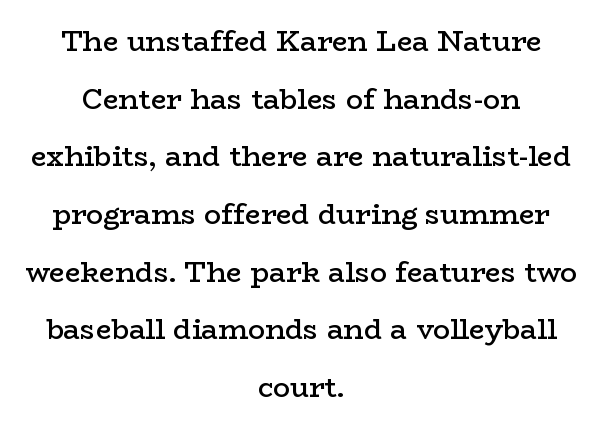
Q: Is the text bold? A: Semi-bold.
Q: Is the text italic (slanted)? A: No, it is upright.
Q: Is the typeface a serif or a sans-serif typeface? A: Serif.
Q: Is the text underlined? A: No.
Q: How is the paragraph aligned? A: Centered.
Q: Is the spacing between letters normal or unusually wide? A: Normal.
Q: Is the spacing between lines tight, normal or loose? A: Loose.
Q: Width (condensed, normal, or wide)? A: Wide.
Q: Stroke contrast? A: Low.
Q: x-height? A: Medium.
Q: Monospaced? A: No.
